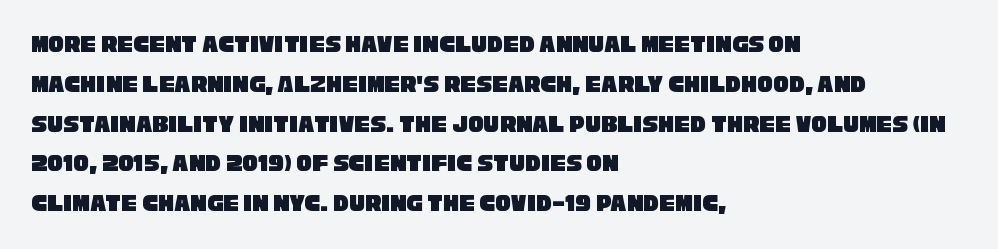
Q: Is the text underlined? A: No.
Q: How is the paragraph aligned? A: Left-aligned.
Q: Is the spacing between letters normal or unusually wide? A: Normal.
Q: Is the spacing between lines tight, normal or loose? A: Normal.
